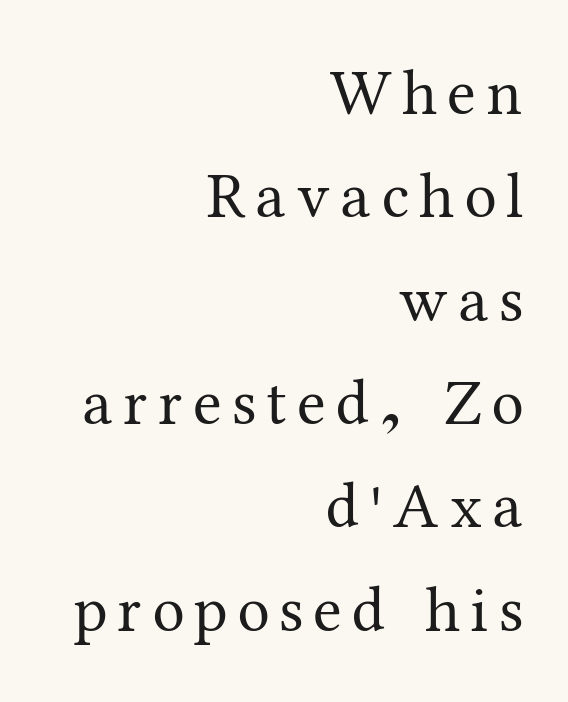
{"serif": "yes", "italic": "no", "bold": "no", "weight": "regular", "width": "normal", "stroke_contrast": "medium", "x_height": "medium", "monospaced": "no", "underline": "no", "align": "right", "line_spacing": "normal", "line_spacing_ratio": 1.59, "glyph_px": 65}
